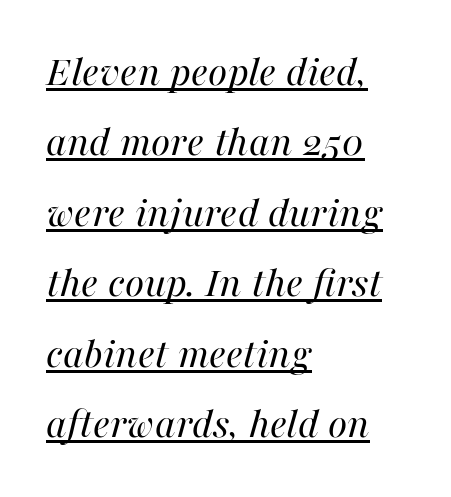
{"italic": "yes", "lean": "right", "slant_degrees": 16, "bold": "no", "weight": "regular", "width": "normal", "stroke_contrast": "high", "x_height": "medium", "monospaced": "no", "underline": "yes", "align": "left", "line_spacing": "normal", "line_spacing_ratio": 1.6, "letter_spacing": "normal", "letter_spacing_em": 0.0, "glyph_px": 44}
